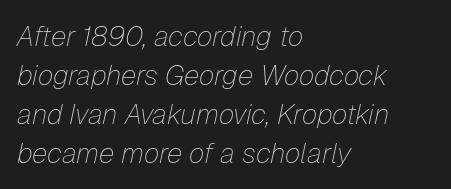
The image shows 28 px thin type, italic (leaning right); set left-aligned, normal line spacing (1.39x), normal letter spacing, not underlined; low stroke contrast and a medium x-height.
